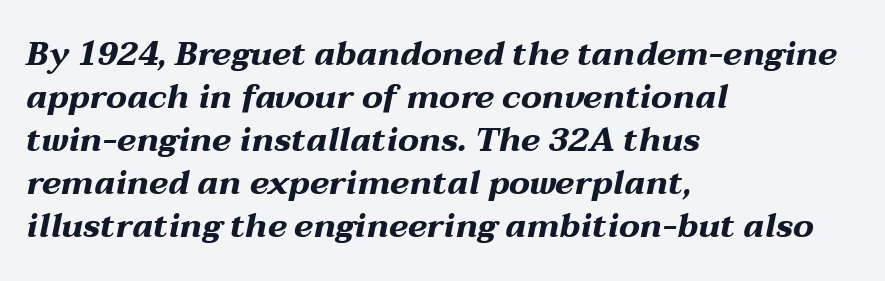
You could call the tracking neutral — neither tight nor loose. These lines were composed using italics. These lines are rendered in a variable-pitch font. Has an underline been added? It has not.
